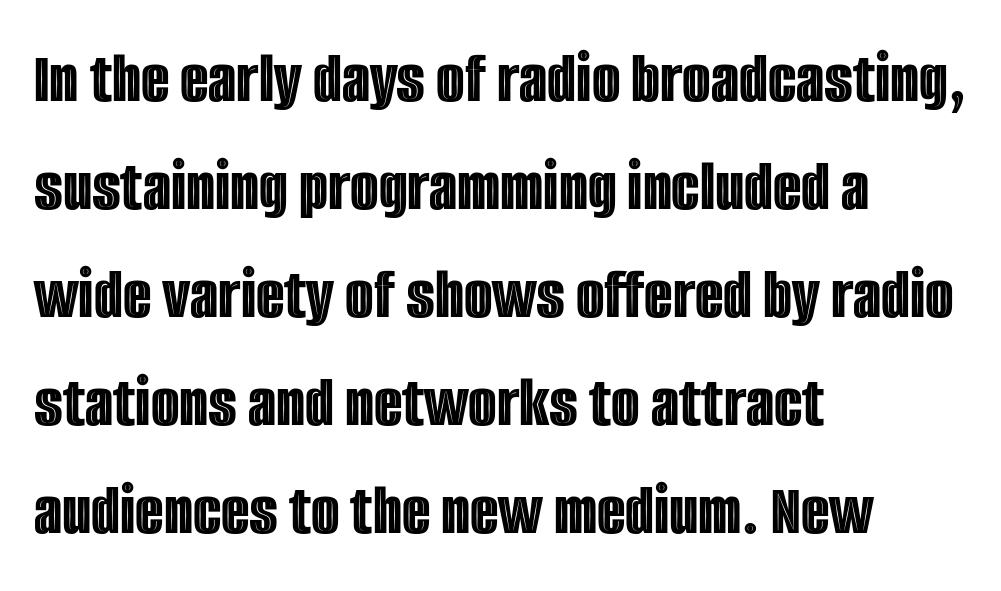
Rows of type keep a routine distance in the vertical direction. A roman cut, with each character standing at attention. No word sits above an underline. Caption: standard tracking, unaltered.
